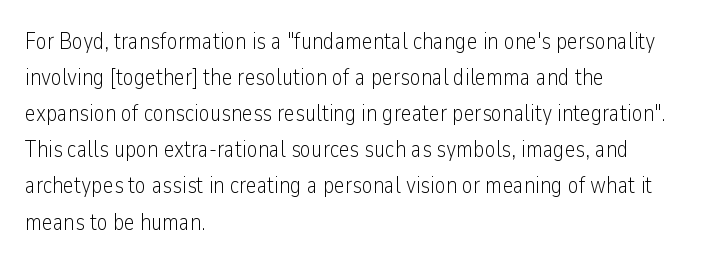
Nothing unusual about the tracking: characters are spaced as the font intends. The typesetter chose a ragged-right arrangement here. Vertical strokes here are truly vertical. In terms of leading, this rendering sits right in the middle.
